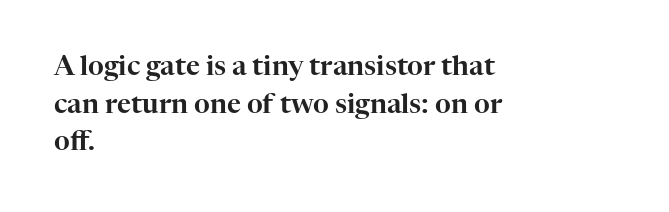
{"italic": "no", "underline": "no", "align": "left", "line_spacing": "normal", "line_spacing_ratio": 1.39, "letter_spacing": "normal", "letter_spacing_em": 0.0, "glyph_px": 27}
